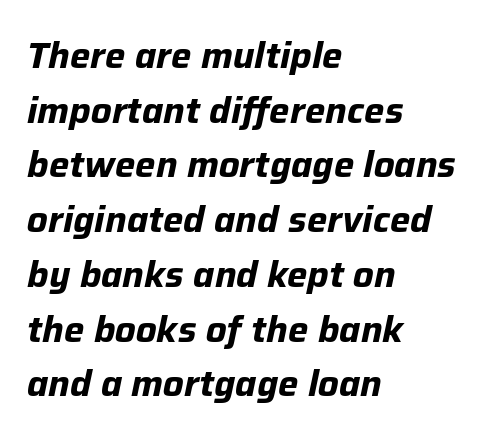
The image shows 36 px bold type, italic (leaning right); set left-aligned, normal line spacing (1.52x), normal letter spacing, not underlined; low stroke contrast and a medium x-height.
